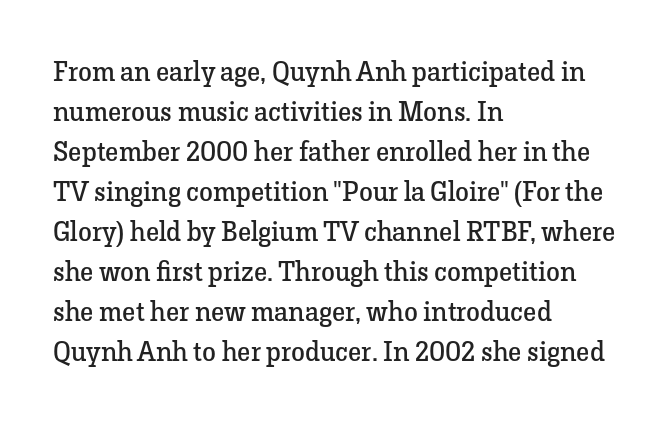
Q: Is the text bold? A: No.
Q: Is the text italic (slanted)? A: No, it is upright.
Q: Is the typeface a serif or a sans-serif typeface? A: Serif.
Q: Is the text underlined? A: No.
Q: How is the paragraph aligned? A: Left-aligned.
Q: Is the spacing between letters normal or unusually wide? A: Normal.
Q: Is the spacing between lines tight, normal or loose? A: Normal.
Q: Width (condensed, normal, or wide)? A: Normal.
Q: Stroke contrast? A: Low.
Q: x-height? A: Medium.
Q: Monospaced? A: No.
